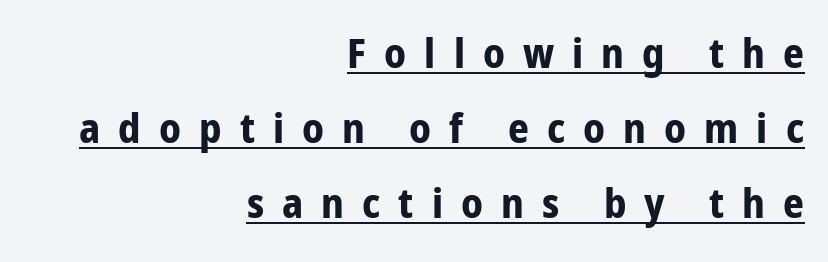
Q: Is the text bold? A: Yes.
Q: Is the text italic (slanted)? A: No, it is upright.
Q: Is the typeface a serif or a sans-serif typeface? A: Sans-serif.
Q: Is the text underlined? A: Yes.
Q: How is the paragraph aligned? A: Right-aligned.
Q: Is the spacing between letters normal or unusually wide? A: Unusually wide.
Q: Width (condensed, normal, or wide)? A: Condensed.
Q: Stroke contrast? A: Low.
Q: x-height? A: Medium.
Q: Monospaced? A: No.
